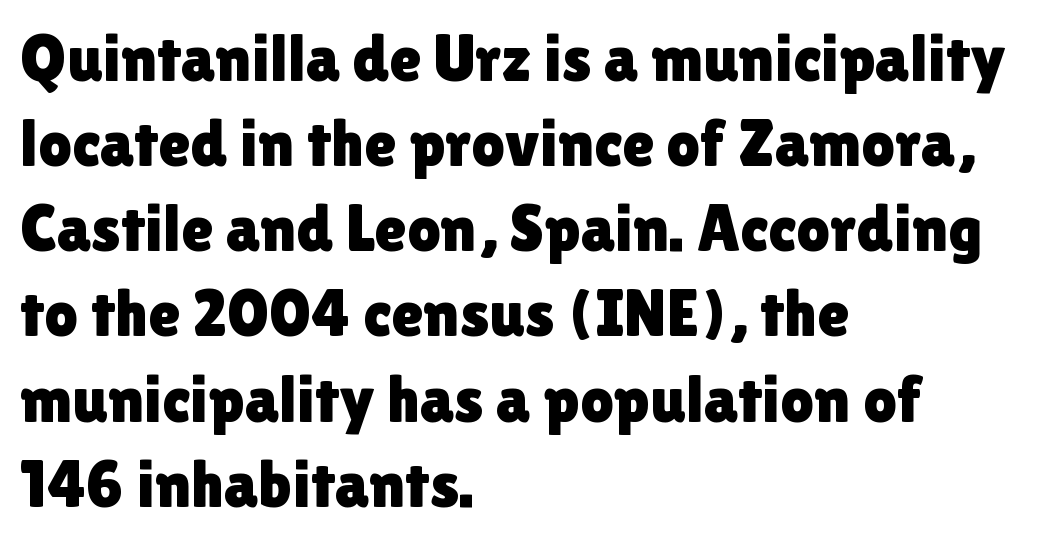
The image shows 66 px sans-serif type, upright; set left-aligned, normal line spacing (1.29x), normal letter spacing, not underlined; a medium x-height.
